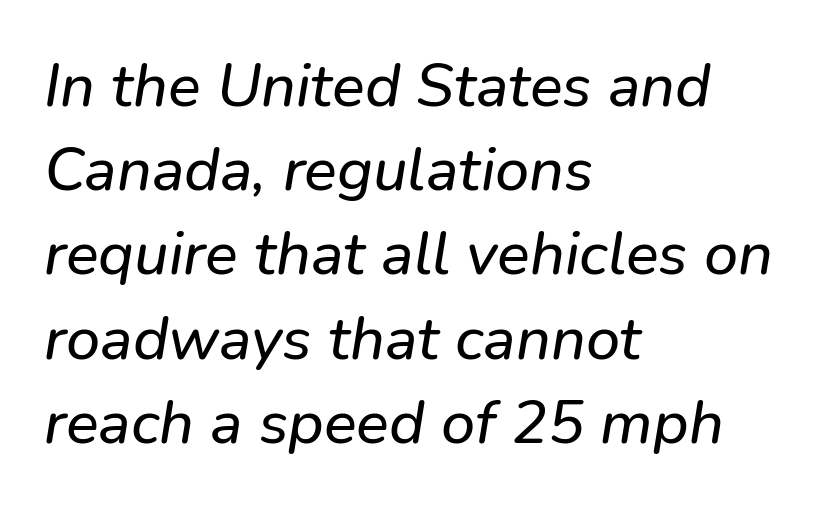
{"serif": "no", "width": "normal", "stroke_contrast": "low", "x_height": "medium", "monospaced": "no", "underline": "no", "align": "left", "line_spacing": "normal", "line_spacing_ratio": 1.38, "letter_spacing": "normal", "letter_spacing_em": 0.0, "glyph_px": 61}
